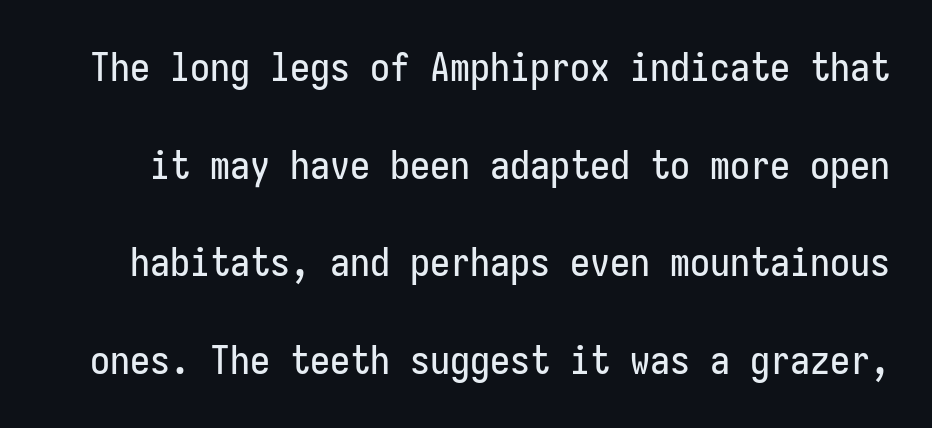
Font category for this specimen: sans-serif. You could call the tracking neutral — neither tight nor loose. Check under the words: just untouched page. Regarding leading, the lines here are spaced well apart. The lettering holds an erect, upright posture throughout.
